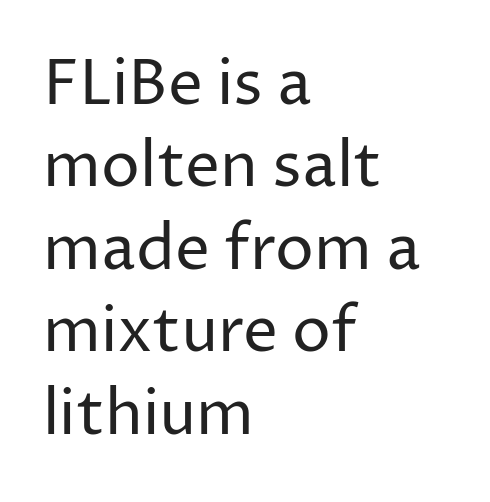
Look at the tracking — it's just the regular setting, nothing added. No extra ink here — the face is not bold. The typesetter chose a ragged-right arrangement here. Character widths vary here, with narrow letters taking less room than wide ones.
